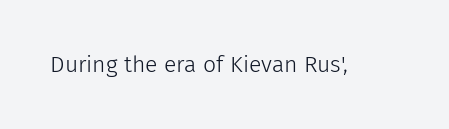
Q: Is the text bold? A: No.
Q: Is the text italic (slanted)? A: No, it is upright.
Q: Is the text underlined? A: No.
Q: Is the spacing between letters normal or unusually wide? A: Normal.
